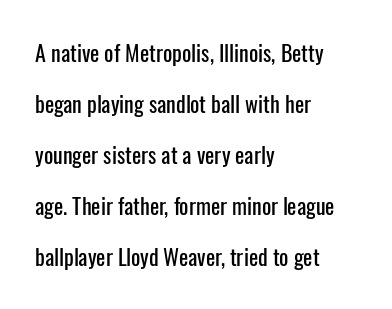
Q: Is the text italic (slanted)? A: No, it is upright.
Q: Is the text underlined? A: No.
Q: How is the paragraph aligned? A: Left-aligned.
Q: Is the spacing between letters normal or unusually wide? A: Normal.
Q: Is the spacing between lines tight, normal or loose? A: Loose.
